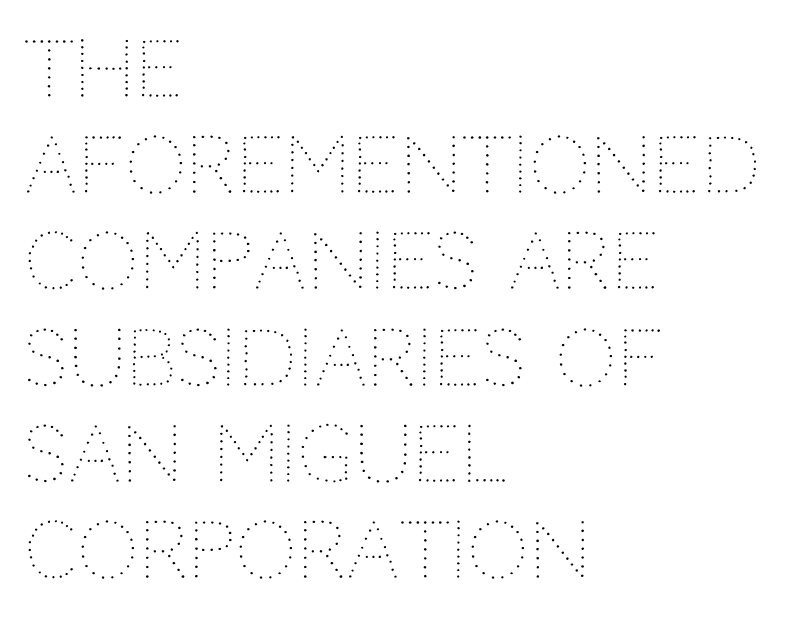
{"italic": "no", "bold": "no", "weight": "thin", "width": "normal", "stroke_contrast": "medium", "x_height": "large", "monospaced": "no", "underline": "no", "align": "left", "line_spacing": "normal", "line_spacing_ratio": 1.25, "letter_spacing": "normal", "letter_spacing_em": 0.0, "glyph_px": 77}
